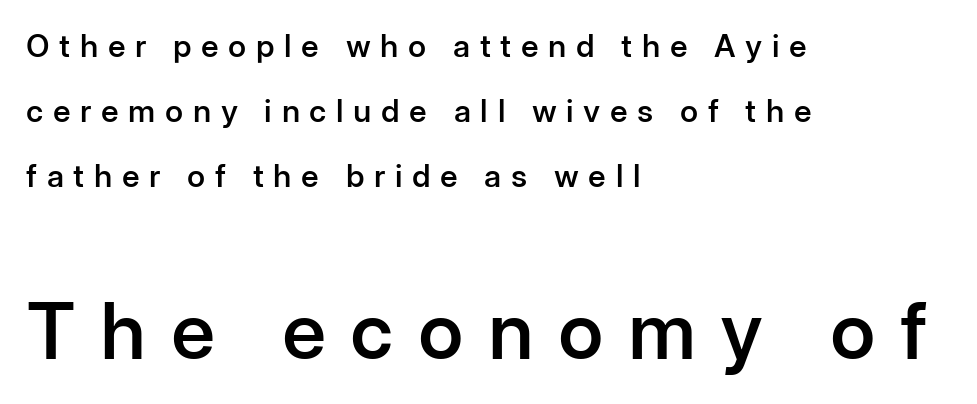
A student would call this left alignment; a typographer would say flush left, rag right. The rendering shows plain stroke endings on the letterforms — a sans-serif design. Strokes here are thickened, but only to semibold level. No italicization has been applied; the sample stays upright.
